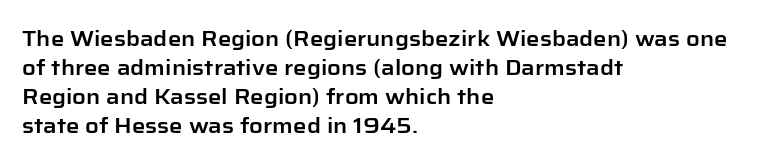
Q: Is the text italic (slanted)? A: No, it is upright.
Q: Is the text underlined? A: No.
Q: How is the paragraph aligned? A: Left-aligned.
Q: Is the spacing between letters normal or unusually wide? A: Normal.
Q: Is the spacing between lines tight, normal or loose? A: Normal.
